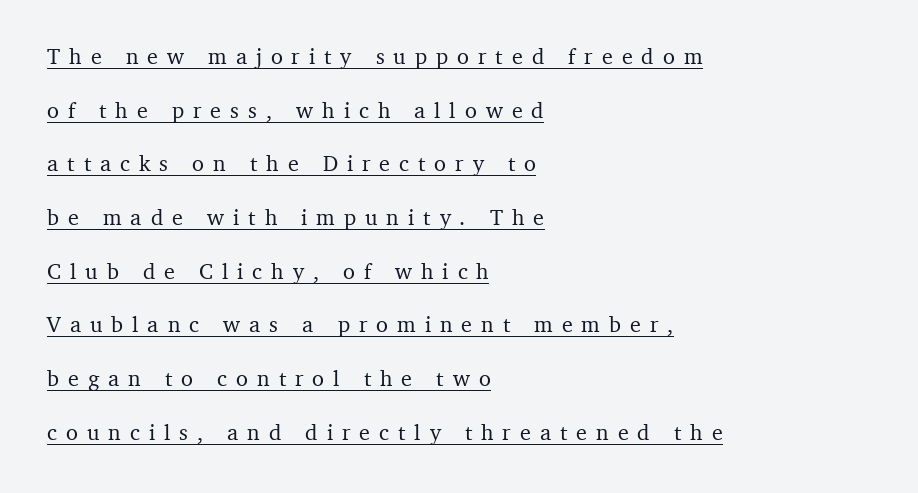
Q: Is the text italic (slanted)? A: No, it is upright.
Q: Is the text underlined? A: Yes.
Q: How is the paragraph aligned? A: Left-aligned.
Q: Is the spacing between letters normal or unusually wide? A: Unusually wide.
Q: Is the spacing between lines tight, normal or loose? A: Loose.
